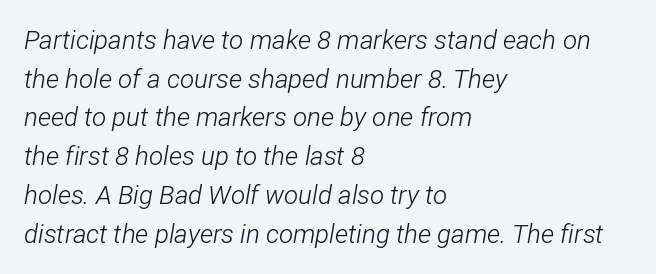
The image shows 26 px text type, italic (leaning right); set left-aligned, normal line spacing (1.49x), normal letter spacing, not underlined.
